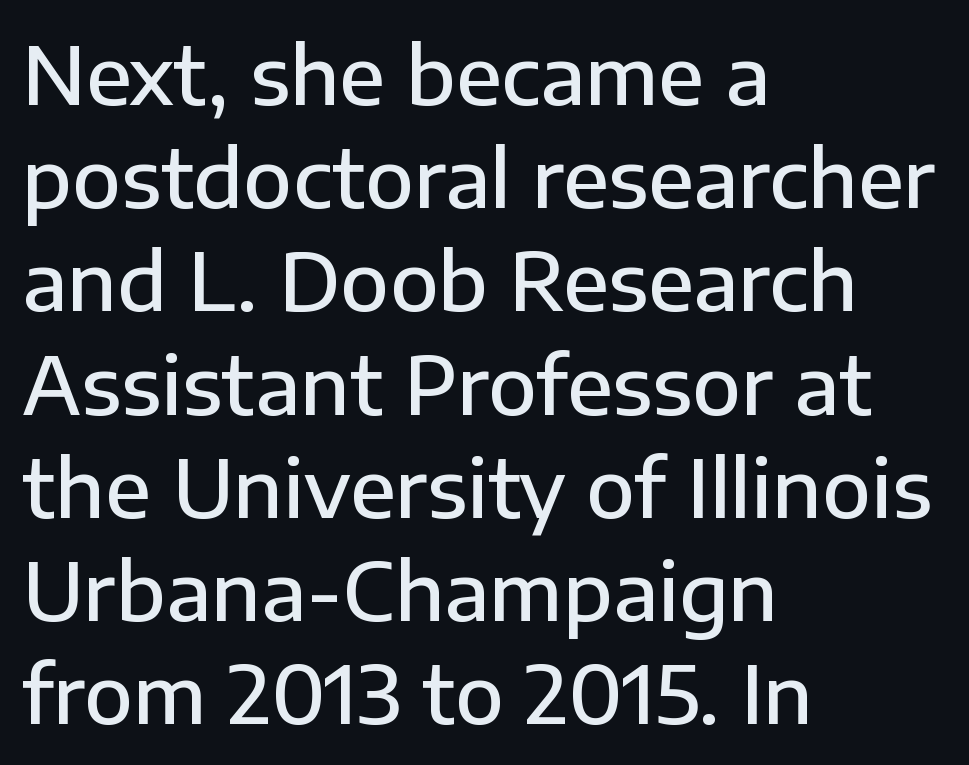
The image shows 80 px semibold sans-serif type, upright; set left-aligned, normal line spacing (1.29x), normal letter spacing, not underlined; low stroke contrast and a medium x-height.
